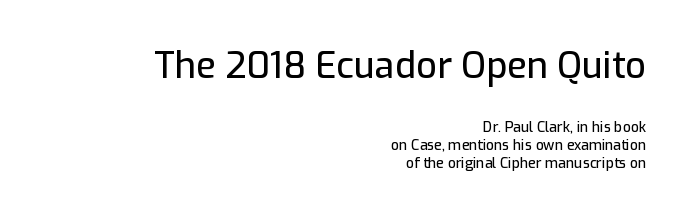
{"serif": "no", "italic": "no", "width": "normal", "stroke_contrast": "low", "x_height": "medium", "monospaced": "no", "underline": "no", "align": "right", "line_spacing": "normal", "line_spacing_ratio": 1.3, "letter_spacing": "normal", "letter_spacing_em": 0.0, "larger_block": "first", "size_ratio": 2.57, "glyph_px": 36}
